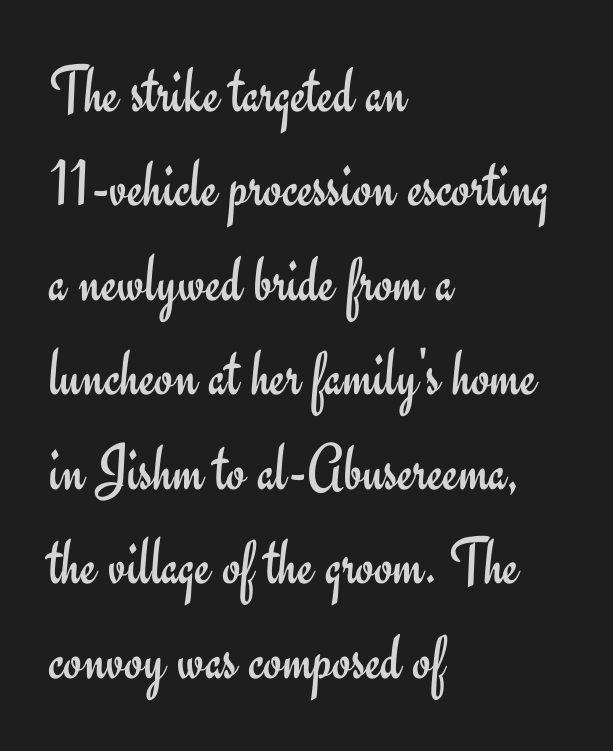
The image shows 67 px regular-weight sans-serif type; set left-aligned, normal line spacing (1.41x), normal letter spacing, not underlined; low stroke contrast and a small x-height.
